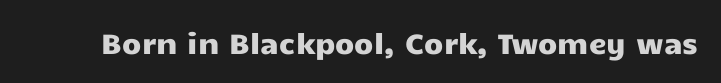
The gap between lines stays unmarked. The face used here is rendered with its standard letterfit. Looks like regular typesetting: each glyph gets only the width it needs. The font's upright variant was chosen for this text. Letterform terminals end flat and unadorned throughout the passage.
